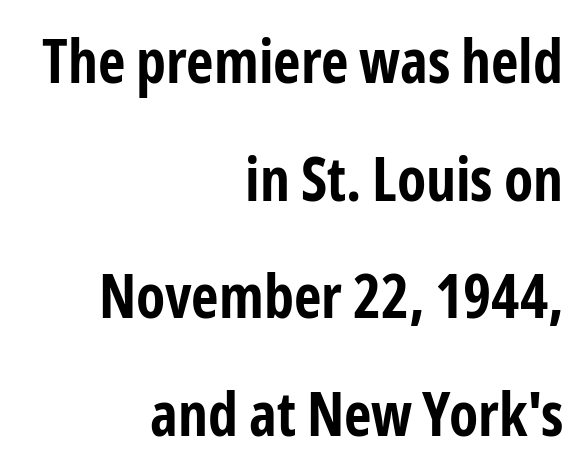
The image shows 60 px bold, condensed sans-serif type, upright; set right-aligned, loose line spacing (1.96x), normal letter spacing, not underlined; low stroke contrast and a medium x-height.
